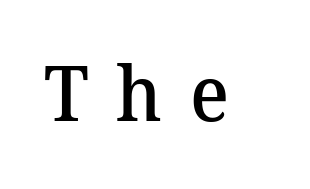
Q: Is the text bold? A: Semi-bold.
Q: Is the text italic (slanted)? A: No, it is upright.
Q: Is the typeface a serif or a sans-serif typeface? A: Serif.
Q: Is the text underlined? A: No.
Q: Is the spacing between letters normal or unusually wide? A: Unusually wide.
Q: Width (condensed, normal, or wide)? A: Normal.
Q: Stroke contrast? A: Medium.
Q: x-height? A: Medium.
Q: Monospaced? A: No.
